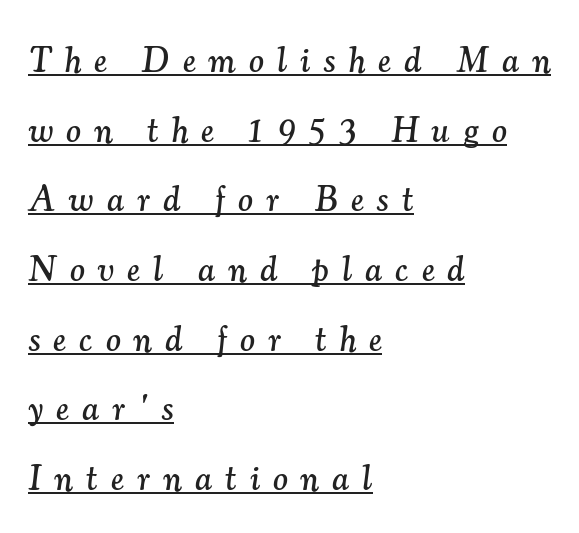
All the whitespace from short lines collects on the right. Unlike a clean sans, this face finishes its strokes with serifs. Compared with undecorated copy, this sample adds a rule below the words. Here the designer chose a conventional face with non-uniform glyph widths. Observe the wide spacing: letters keep a clear distance from each other.
